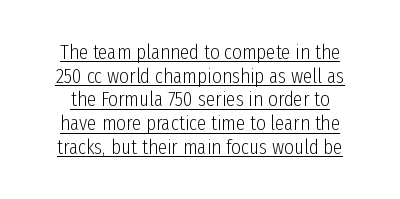
These characters rest on top of a visible drawn line. Is there much room between lines? No — they nearly touch. Rendered with straight, roman letterforms. The type is set solid horizontally, with unmodified tracking.
